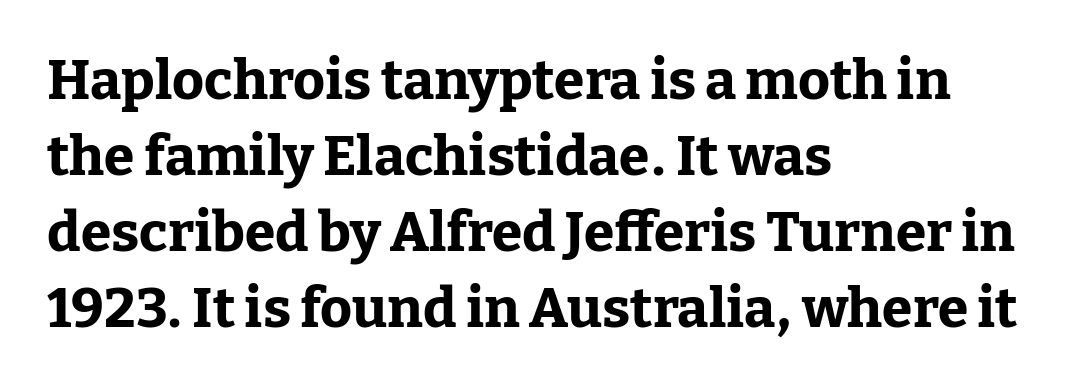
Each row of text sits above clean, open space. The lettering holds an erect, upright posture throughout. Varying glyph widths throughout — classic text-font behaviour. Is the letter spacing exaggerated? No — it looks like the ordinary default. Is there much room between lines? A standard amount, neither cramped nor airy.
